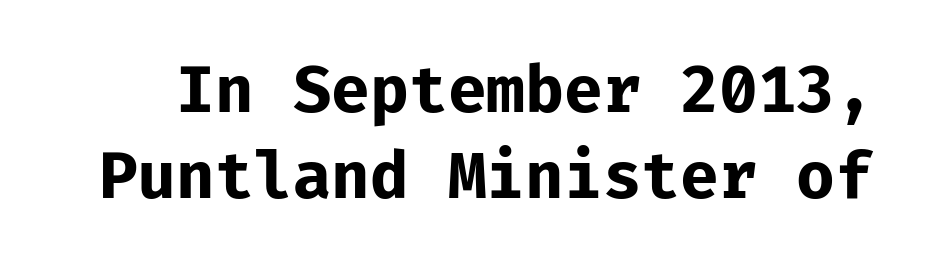
Q: Is the text bold? A: Yes.
Q: Is the text italic (slanted)? A: No, it is upright.
Q: Is the typeface a serif or a sans-serif typeface? A: Sans-serif.
Q: Is the text underlined? A: No.
Q: Is the spacing between letters normal or unusually wide? A: Normal.
Q: Is the spacing between lines tight, normal or loose? A: Normal.
Q: Width (condensed, normal, or wide)? A: Normal.
Q: Stroke contrast? A: Low.
Q: x-height? A: Medium.
Q: Monospaced? A: Yes.
